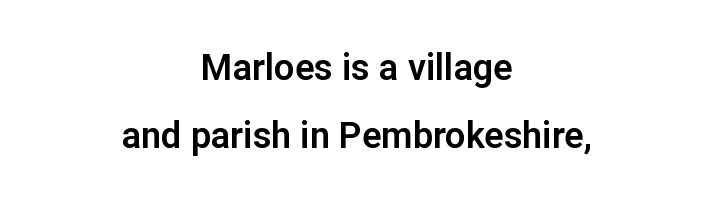
Bare-footed words on every line. Where is the straight margin? There isn't one; the lines are centered. Is this a fixed-width face? No — the glyphs have proportional, varying widths. Between one letter and the next there's only the usual sliver of space. Style check: upright. This rendering employs a face without finishing strokes, i.e., a sans-serif.
